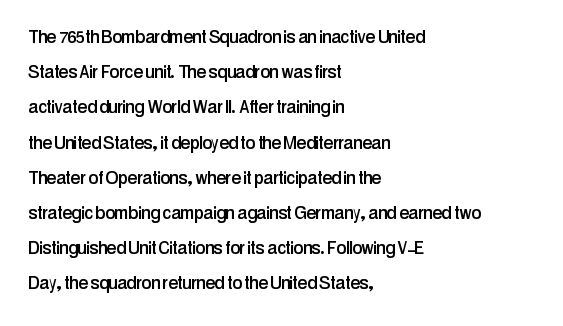
{"italic": "no", "underline": "no", "align": "left", "line_spacing": "normal", "line_spacing_ratio": 1.6, "letter_spacing": "normal", "letter_spacing_em": 0.0, "glyph_px": 22}
